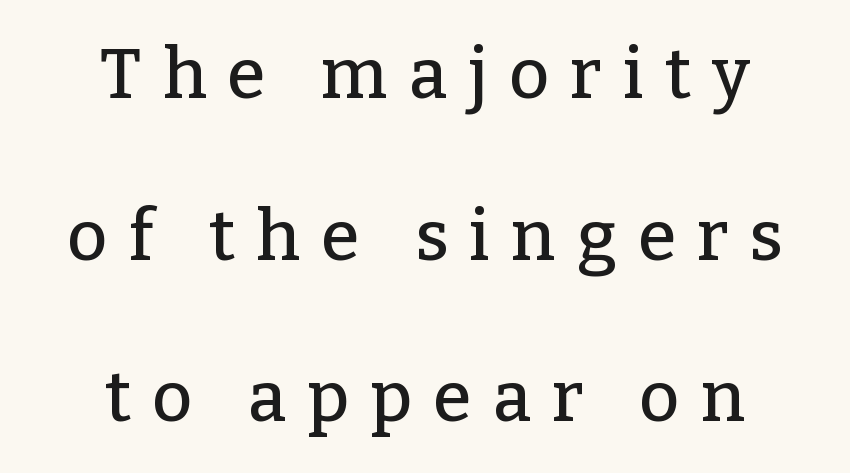
{"serif": "yes", "italic": "no", "width": "normal", "stroke_contrast": "low", "x_height": "medium", "monospaced": "no", "underline": "no", "align": "center", "line_spacing": "loose", "line_spacing_ratio": 2.31, "letter_spacing": "wide", "letter_spacing_em": 0.3, "glyph_px": 70}
